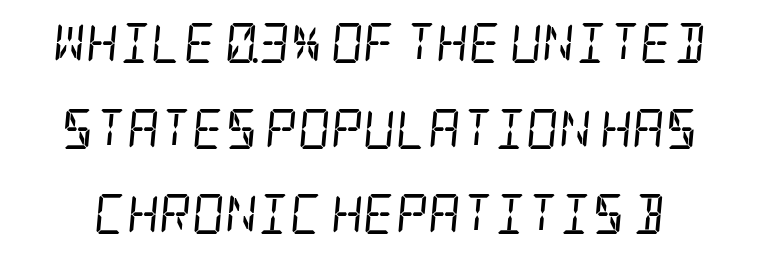
Compared with ordinary roman type, these characters are visibly tilted. The passage shown is not underscored anywhere. Weight: not bold — regular or lighter. Between one letter and the next there's only the usual sliver of space. The block of text is sparse from top to bottom, with ample space between rows.
